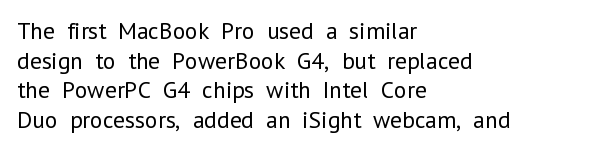
Words appear dense and cohesive because spacing is normal. Stem width sits at or under what a default text font uses. Honestly, there is no underline to notice here at all. The lettering stays uniformly vertical, giving the passage a roman look.
